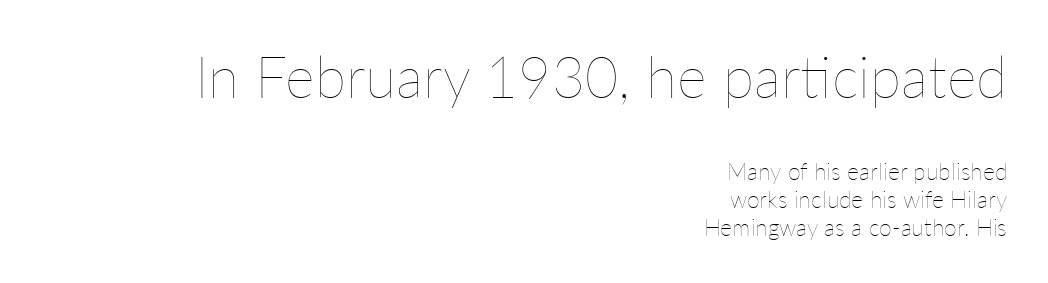
{"italic": "no", "bold": "no", "weight": "thin", "width": "normal", "stroke_contrast": "low", "x_height": "medium", "monospaced": "no", "underline": "no", "align": "right", "line_spacing_ratio": 1.23, "letter_spacing": "normal", "letter_spacing_em": 0.0, "larger_block": "first", "size_ratio": 2.48, "glyph_px": 57}
